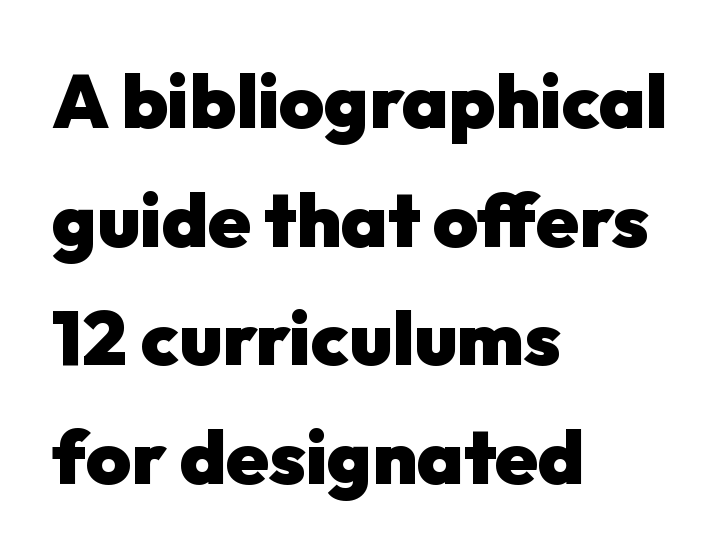
This rendering uses left alignment, leaving the right contour irregular. Is the type bold? Yes — the strokes are clearly thick and heavy. The zone under the glyphs is completely vacant. A typesetter would call this leading conventional body-copy spacing. The axis of the letterforms is exactly vertical.
